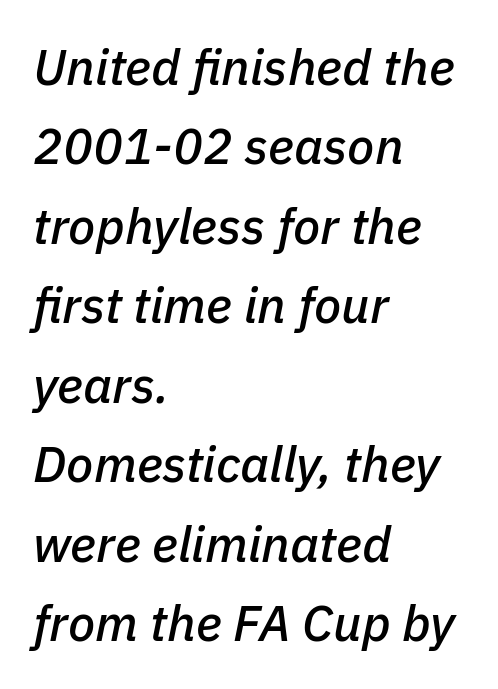
{"italic": "yes", "lean": "right", "slant_degrees": 11, "width": "normal", "stroke_contrast": "low", "x_height": "medium", "monospaced": "no", "underline": "no", "align": "left", "line_spacing": "normal", "line_spacing_ratio": 1.59, "letter_spacing": "normal", "letter_spacing_em": 0.0, "glyph_px": 50}
